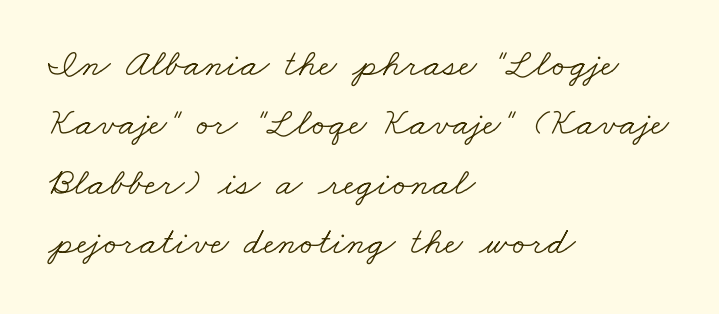
Q: Is the text bold? A: No.
Q: Is the typeface a serif or a sans-serif typeface? A: Serif.
Q: Is the text underlined? A: No.
Q: How is the paragraph aligned? A: Left-aligned.
Q: Is the spacing between letters normal or unusually wide? A: Normal.
Q: Is the spacing between lines tight, normal or loose? A: Normal.
Q: Width (condensed, normal, or wide)? A: Wide.
Q: Stroke contrast? A: Low.
Q: x-height? A: Small.
Q: Monospaced? A: No.
